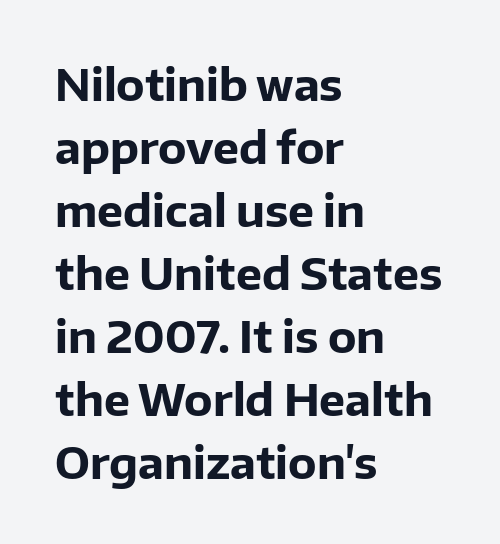
The image shows 44 px bold sans-serif type, upright; set left-aligned, normal line spacing (1.43x), normal letter spacing, not underlined; low stroke contrast and a medium x-height.
